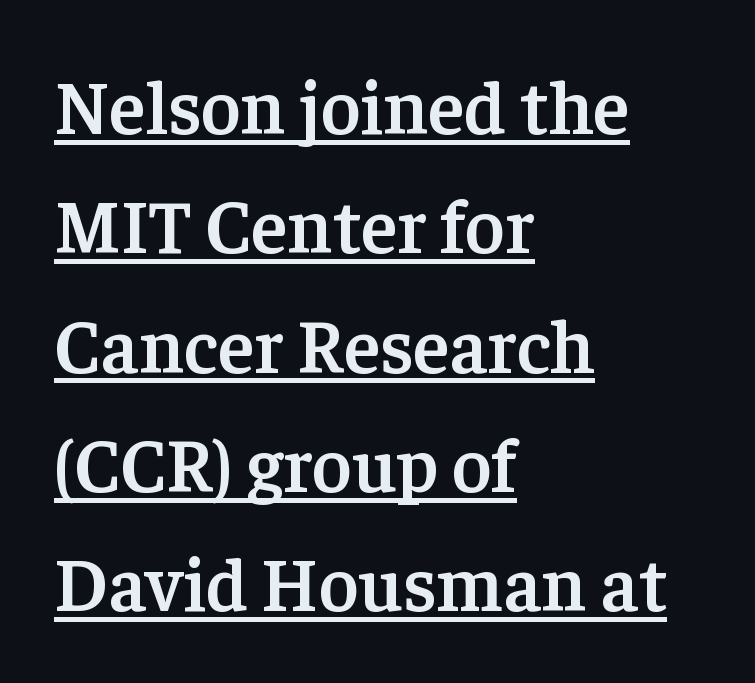
Horizontally, the lines are justified to the leading edge only. Check the space under the baseline: a stroke is drawn there. A typesetter would call this leading conventional body-copy spacing. This is the regular roman posture of the typeface. This sample uses a serif face.
